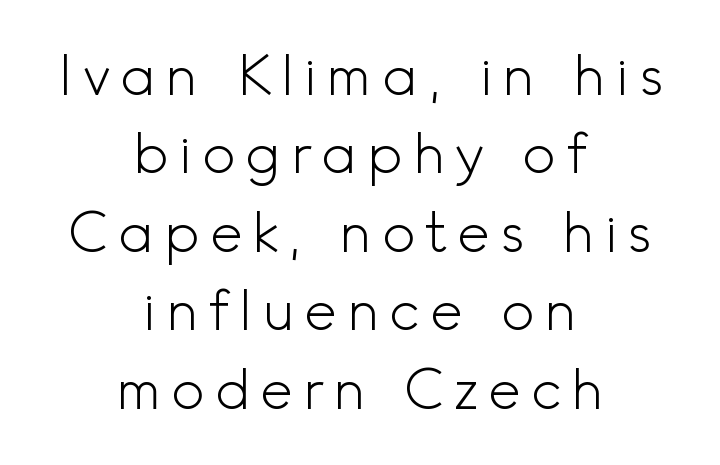
{"serif": "no", "italic": "no", "bold": "no", "weight": "light", "width": "normal", "x_height": "small", "monospaced": "no", "underline": "no", "align": "center", "line_spacing": "normal", "line_spacing_ratio": 1.4, "glyph_px": 56}
